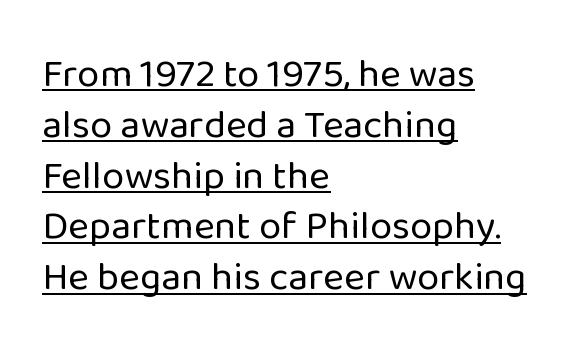
{"serif": "no", "italic": "no", "bold": "no", "weight": "regular", "width": "normal", "stroke_contrast": "low", "x_height": "medium", "monospaced": "no", "underline": "yes", "align": "left", "line_spacing": "normal", "line_spacing_ratio": 1.27, "letter_spacing": "normal", "letter_spacing_em": 0.0, "glyph_px": 40}
